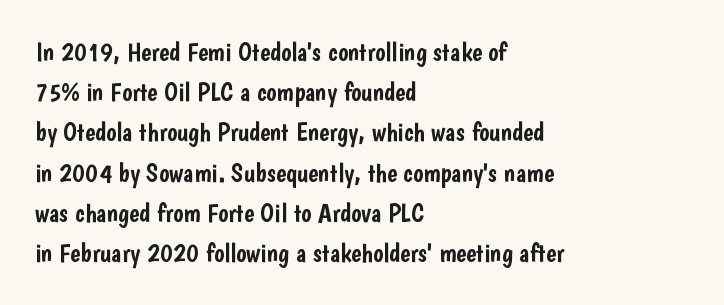
Summary of vertical rhythm: regular, with standard interline spacing. No italicization has been applied; the sample stays upright. One-word summary of the alignment: left. The line texture is even and compact thanks to regular tracking. The space directly below the letters is spotless.
